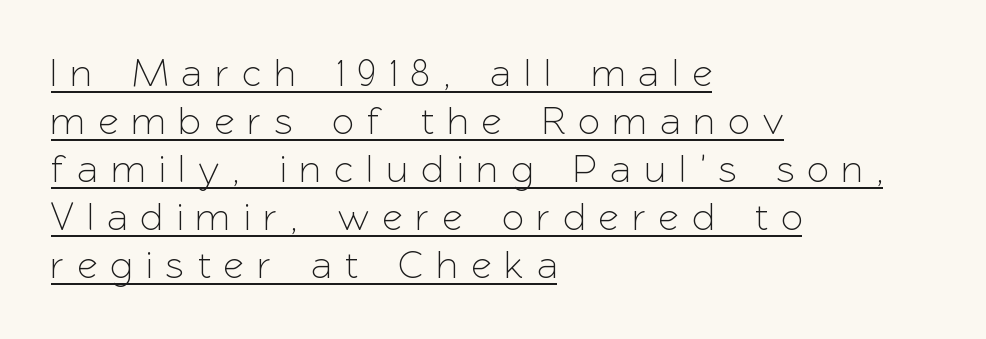
{"serif": "no", "italic": "no", "width": "normal", "stroke_contrast": "low", "x_height": "medium", "monospaced": "no", "underline": "yes", "align": "left", "line_spacing_ratio": 1.23, "letter_spacing": "wide", "letter_spacing_em": 0.37, "glyph_px": 39}
